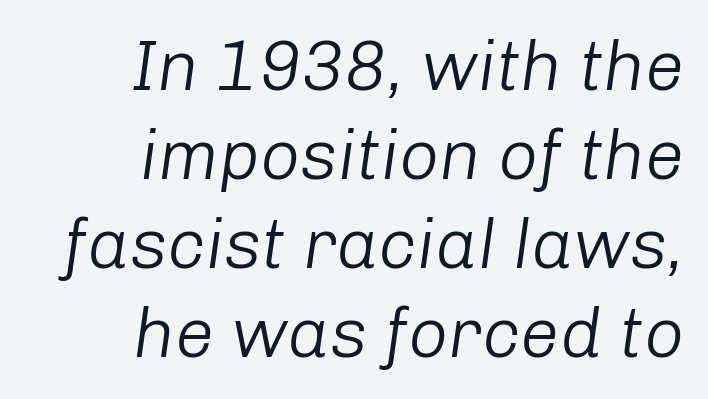
The image shows 70 px light type, italic (leaning right); set right-aligned, normal line spacing (1.27x), normal letter spacing, not underlined; low stroke contrast and a medium x-height.
